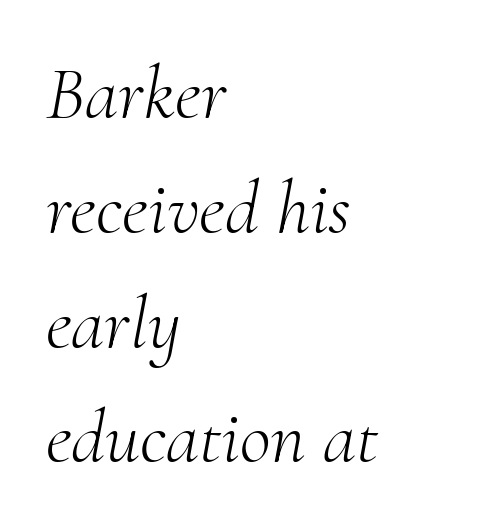
Q: Is the text bold? A: No.
Q: Is the text italic (slanted)? A: Yes, it leans right by about 10 degrees.
Q: Is the typeface a serif or a sans-serif typeface? A: Serif.
Q: Is the text underlined? A: No.
Q: How is the paragraph aligned? A: Left-aligned.
Q: Is the spacing between letters normal or unusually wide? A: Normal.
Q: Is the spacing between lines tight, normal or loose? A: Normal.
Q: Width (condensed, normal, or wide)? A: Normal.
Q: Stroke contrast? A: Medium.
Q: x-height? A: Small.
Q: Monospaced? A: No.
